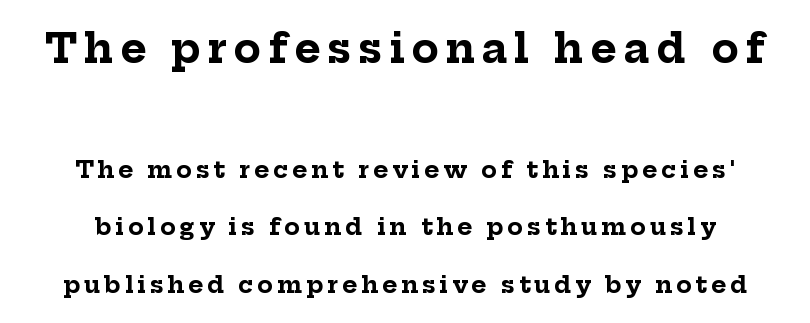
{"serif": "yes", "italic": "no", "bold": "yes", "weight": "bold", "width": "normal", "stroke_contrast": "low", "x_height": "medium", "monospaced": "no", "underline": "no", "line_spacing": "loose", "line_spacing_ratio": 2.5, "larger_block": "first", "size_ratio": 1.74, "glyph_px": 40}
